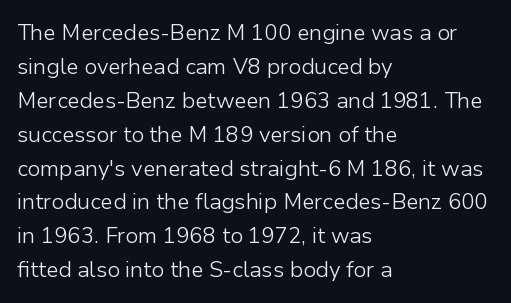
These lines stack with their left ends in a neat column. Any mark beneath the type? The region is blank. Short note: letters normally spaced. The type sits square on the baseline with zero lean.
